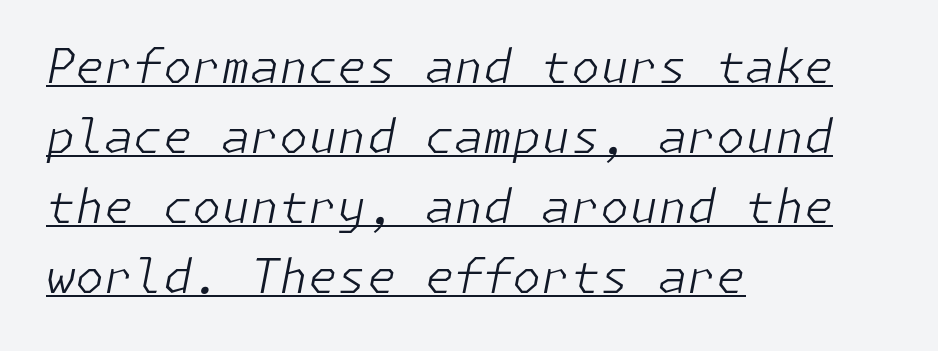
Does the copy run flush right? No — it runs flush left. Each stroke keeps to a modest, everyday thickness or less. The leading is moderate, giving the passage an even texture. Observe the lean: these are italic letterforms. How are the letters spaced? Ordinarily, with no added tracking. Each line of the rendering has a horizontal stroke beneath the glyphs.
